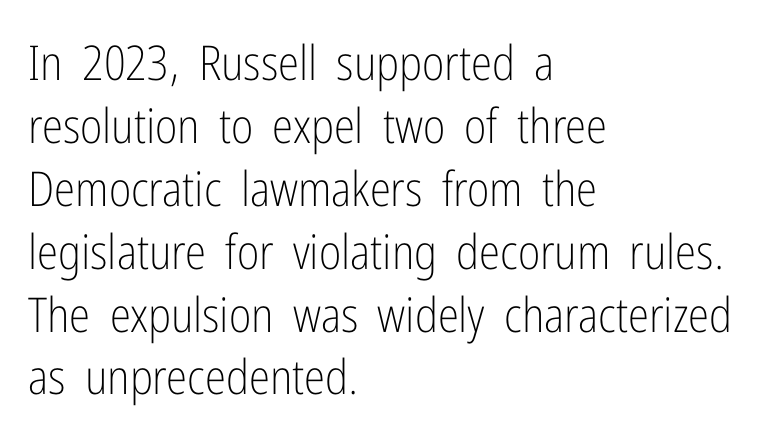
The face used here is proportionally spaced, like ordinary book or web type. Where is the straight margin? On the left. Nobody drew a line under any word here. I'd call this a sans setting — the letters go barefoot.
